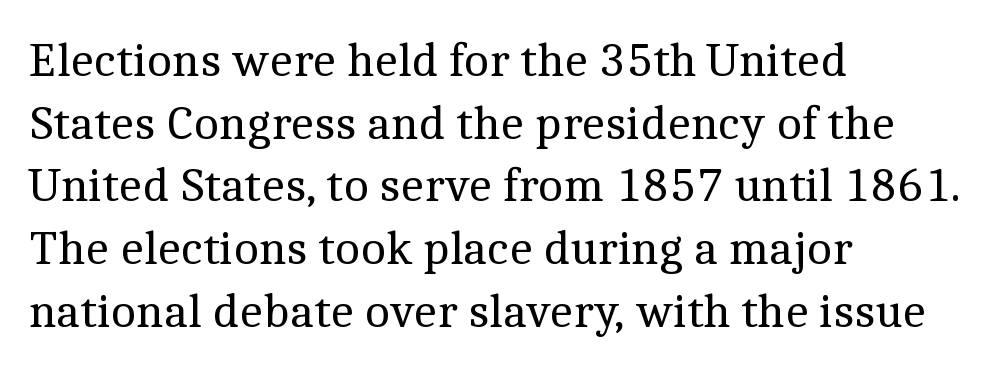
The image shows 49 px regular-weight serif type, upright; set left-aligned, normal line spacing (1.28x), normal letter spacing, not underlined; a medium x-height.
